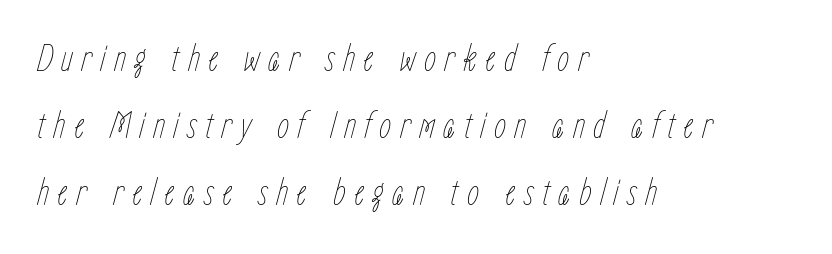
Style check: oblique. Substantial extra tracking has been applied to these lines. The typesetting does not lean heavy: it is not bold. Note the varied advance widths — an 'i' is clearly narrower than an 'm'. The rendering anchors every line to the left-hand side. Descenders hang freely into open space.
